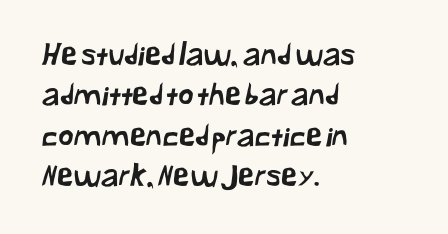
Q: Is the typeface a serif or a sans-serif typeface? A: Sans-serif.
Q: Is the text underlined? A: No.
Q: How is the paragraph aligned? A: Left-aligned.
Q: Is the spacing between letters normal or unusually wide? A: Normal.
Q: Is the spacing between lines tight, normal or loose? A: Normal.
Q: Width (condensed, normal, or wide)? A: Normal.
Q: Stroke contrast? A: Low.
Q: x-height? A: Medium.
Q: Monospaced? A: No.
